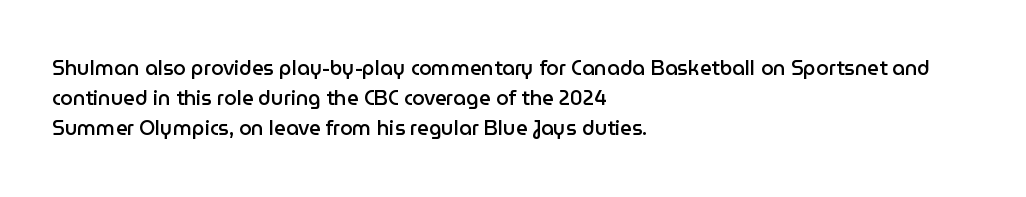
{"italic": "no", "bold": "semi", "underline": "no", "align": "left", "line_spacing": "normal", "line_spacing_ratio": 1.51, "letter_spacing": "normal", "letter_spacing_em": 0.0, "glyph_px": 20}
